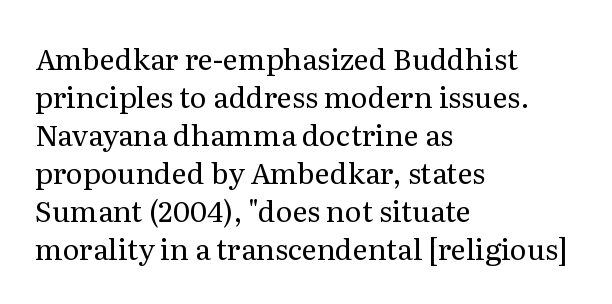
{"serif": "yes", "italic": "no", "bold": "no", "weight": "regular", "width": "normal", "stroke_contrast": "medium", "x_height": "medium", "monospaced": "no", "underline": "no", "align": "left", "line_spacing": "normal", "line_spacing_ratio": 1.31, "letter_spacing": "normal", "letter_spacing_em": 0.0, "glyph_px": 29}
